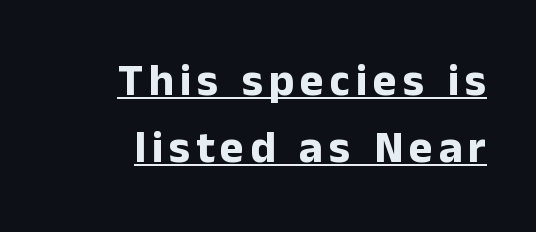
The rendered words wear a rule along their underside. A typesetter would call this proportional, since set widths differ per character. Ascenders rise straight up at ninety degrees. Weight check: bold — yes, fully. If you drew a ruler down the right edge, every line would touch it.
